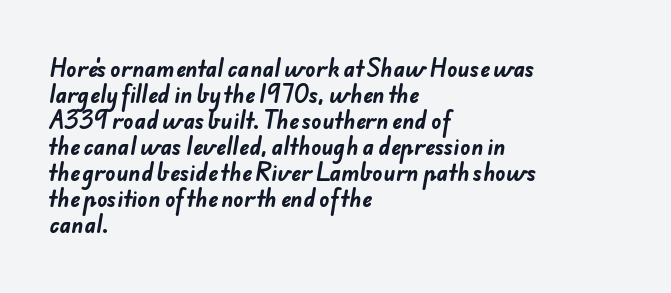
Standard letterfit; no display-style spreading of the glyphs. Look at the stroke-to-counter ratio: heavy, a bold. This rendering uses left alignment, leaving the right contour irregular. The gap between lines stays unmarked.
